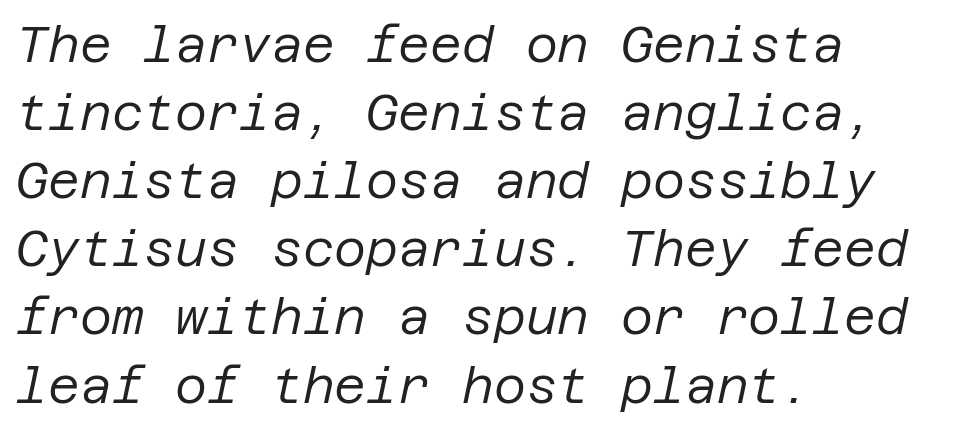
No heavy texture on the line: the type isn't bold. What's the leading like? Ordinary, nothing unusual. Compared with typical body copy, the letter spacing here is the same. Notice how the passage keeps a crisp vertical edge on the left only. The space directly below the letters is spotless.
